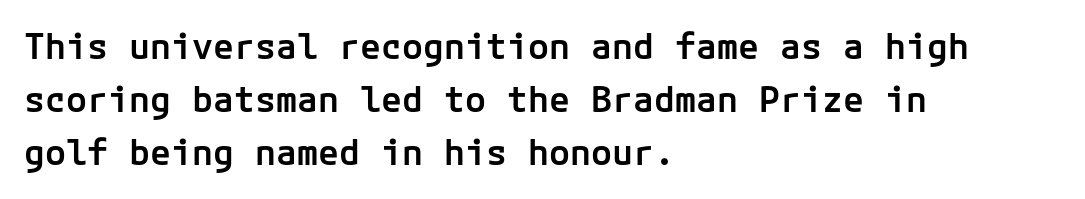
{"serif": "no", "italic": "no", "bold": "semi", "weight": "semibold", "width": "normal", "stroke_contrast": "low", "x_height": "medium", "underline": "no", "align": "left", "line_spacing": "normal", "line_spacing_ratio": 1.52, "letter_spacing": "normal", "letter_spacing_em": 0.0, "glyph_px": 35}
